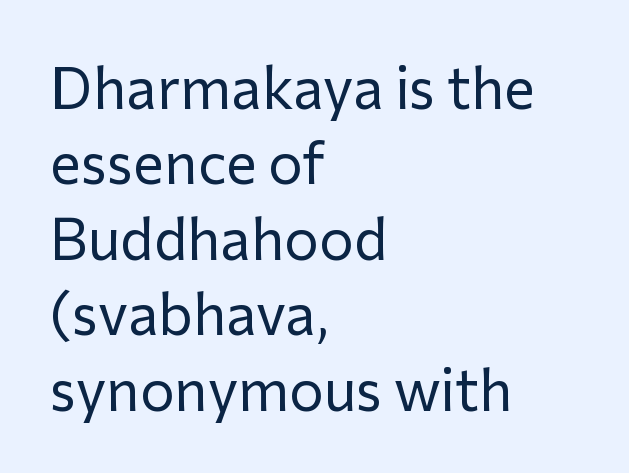
{"serif": "no", "italic": "no", "bold": "no", "weight": "regular", "width": "normal", "stroke_contrast": "low", "x_height": "medium", "monospaced": "no", "underline": "no", "align": "left", "line_spacing": "normal", "line_spacing_ratio": 1.3, "letter_spacing": "normal", "letter_spacing_em": 0.0, "glyph_px": 58}
